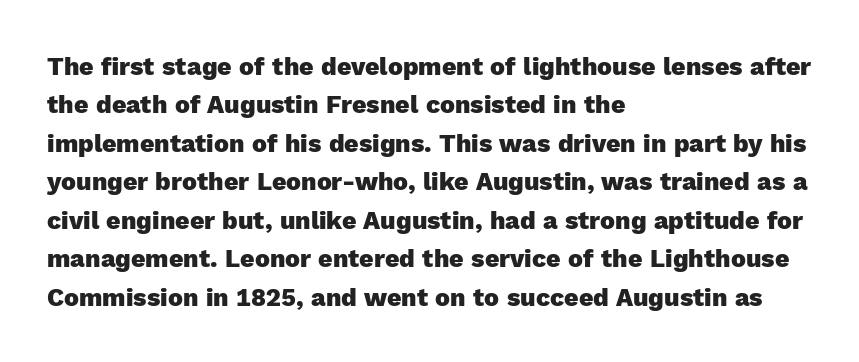
Here the glyphs are tracked normally, forming tight word shapes. Does the weight exceed regular? Yes, all the way to bold. The text block is weighted toward the left margin, trailing off unevenly rightward. Style check: upright. Notice how descenders clear the ascenders below comfortably — that's standard leading. Glance below the letters and you will spot only blank space.
